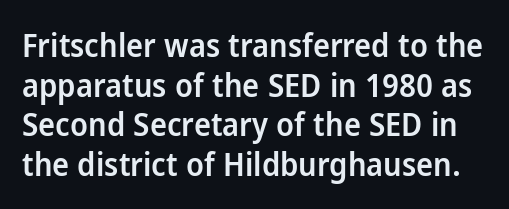
Weight check: semibold — heavier than regular, not quite bold. Lines of text with bare space underneath. Is there any slant? The stems are plumb. A typesetter would call this zero additional tracking. The letters advance in unequal steps, a hallmark of proportional type.
